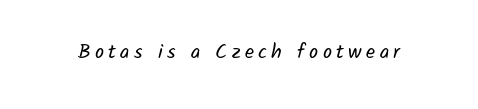
{"bold": "no", "underline": "no", "letter_spacing": "wide", "letter_spacing_em": 0.22, "glyph_px": 20}
